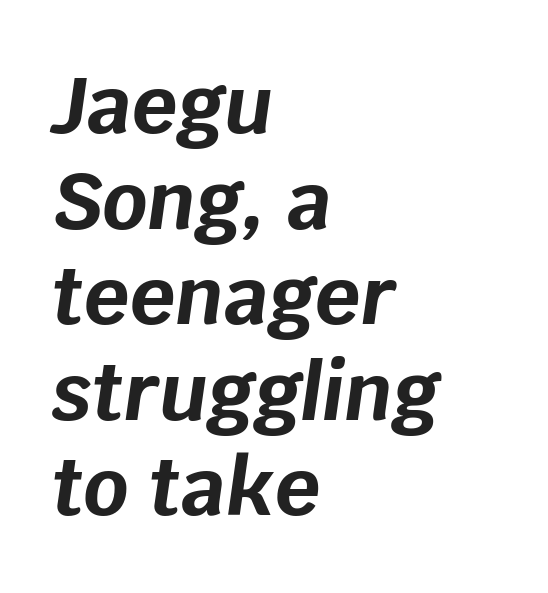
The image shows 79 px bold type, italic (leaning right); set left-aligned, line spacing 1.21x, normal letter spacing, not underlined; low stroke contrast and a large x-height.
